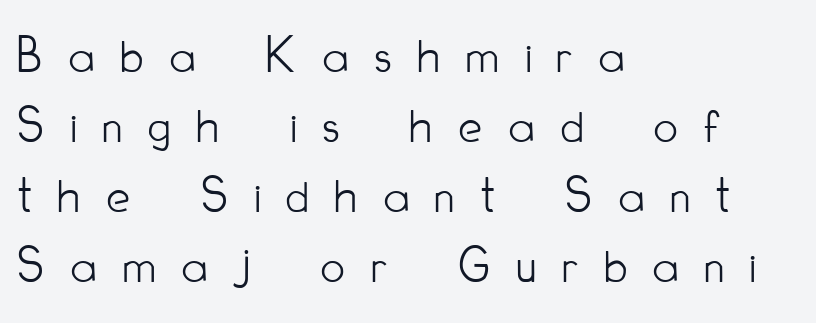
{"serif": "no", "italic": "no", "bold": "no", "weight": "light", "width": "condensed", "stroke_contrast": "low", "x_height": "small", "monospaced": "no", "underline": "no", "align": "left", "line_spacing": "normal", "line_spacing_ratio": 1.32, "letter_spacing": "wide", "letter_spacing_em": 0.49, "glyph_px": 53}
